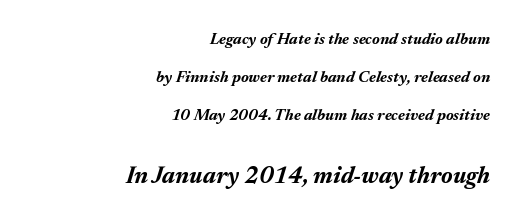
{"italic": "yes", "lean": "right", "slant_degrees": 17, "bold": "yes", "underline": "no", "align": "right", "line_spacing": "loose", "line_spacing_ratio": 2.37, "letter_spacing": "normal", "letter_spacing_em": 0.0, "larger_block": "second", "size_ratio": 1.5, "glyph_px": 24}
